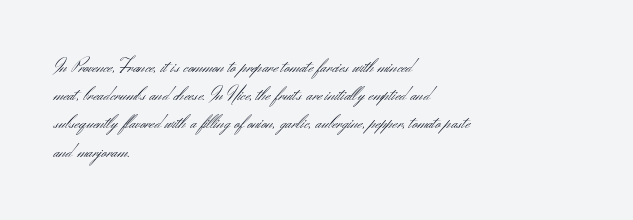
{"bold": "no", "underline": "no", "align": "left", "line_spacing": "normal", "line_spacing_ratio": 1.41, "letter_spacing": "normal", "letter_spacing_em": 0.0, "glyph_px": 20}
